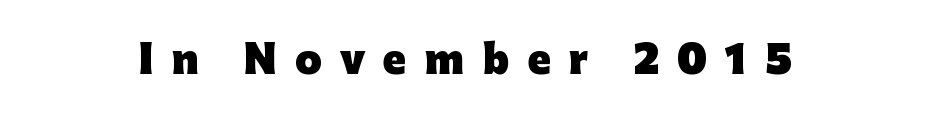
Q: Is the text bold? A: Yes.
Q: Is the text italic (slanted)? A: No, it is upright.
Q: Is the typeface a serif or a sans-serif typeface? A: Sans-serif.
Q: Is the text underlined? A: No.
Q: Is the spacing between letters normal or unusually wide? A: Unusually wide.
Q: Width (condensed, normal, or wide)? A: Normal.
Q: Stroke contrast? A: Low.
Q: x-height? A: Medium.
Q: Monospaced? A: No.
